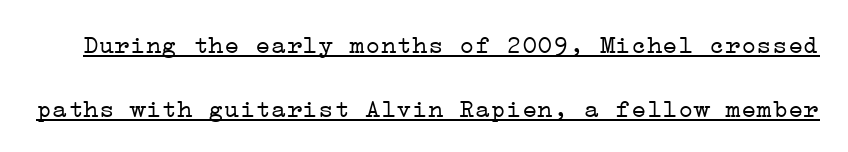
The image shows 26 px text type, upright; set loose line spacing (2.46x), normal letter spacing, underlined.
